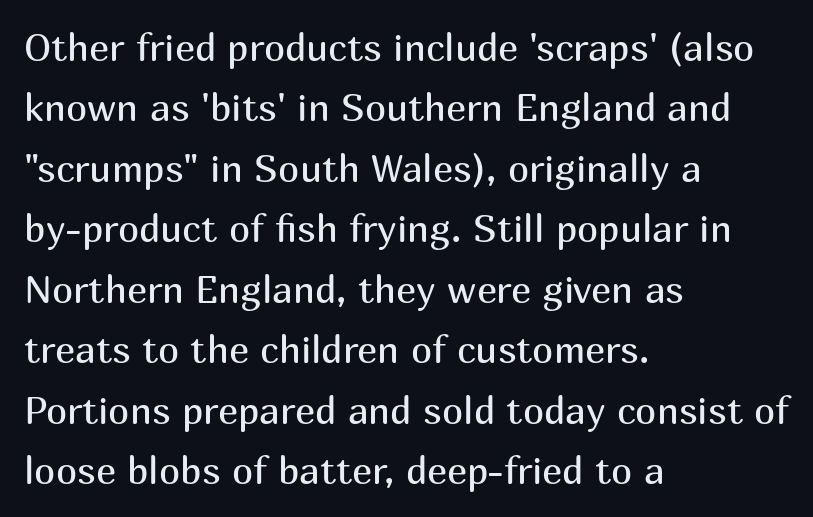
The image shows 38 px regular-weight sans-serif type, upright; set left-aligned, normal line spacing (1.59x), normal letter spacing, not underlined; medium stroke contrast and a medium x-height.
